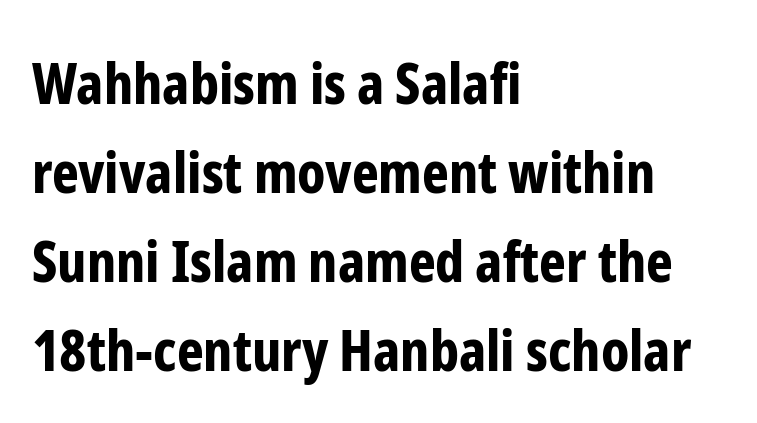
Every character sits straight up, as roman type does. The type is set solid horizontally, with unmodified tracking. The glyphs in this specimen are sans serif. The passage shown is not underscored anywhere. This block has exactly the height ordinary leading produces.
